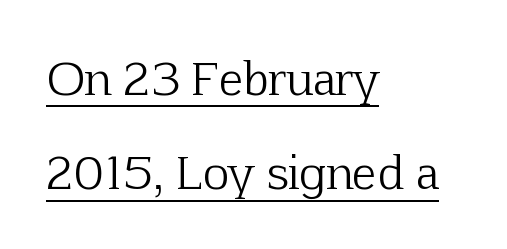
The image shows 45 px light serif type, upright; set left-aligned, loose line spacing (2.1x), normal letter spacing, underlined; low stroke contrast and a medium x-height.
